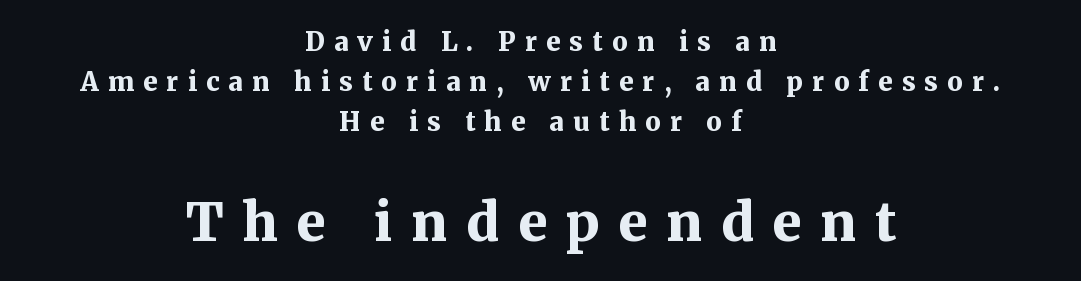
{"serif": "yes", "italic": "no", "bold": "yes", "weight": "bold", "width": "normal", "stroke_contrast": "medium", "x_height": "medium", "monospaced": "no", "underline": "no", "align": "center", "line_spacing": "normal", "line_spacing_ratio": 1.54, "letter_spacing": "wide", "letter_spacing_em": 0.35, "larger_block": "second", "size_ratio": 2.04, "glyph_px": 53}
